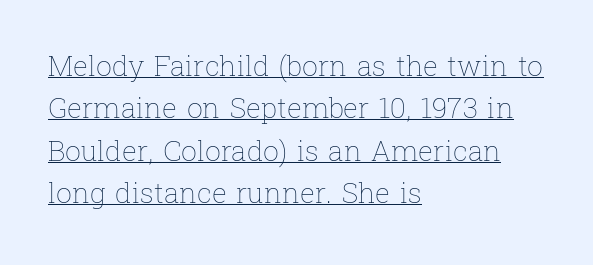
Q: Is the text bold? A: No.
Q: Is the text italic (slanted)? A: No, it is upright.
Q: Is the text underlined? A: Yes.
Q: How is the paragraph aligned? A: Left-aligned.
Q: Is the spacing between letters normal or unusually wide? A: Normal.
Q: Is the spacing between lines tight, normal or loose? A: Normal.
Q: Width (condensed, normal, or wide)? A: Normal.
Q: Stroke contrast? A: Low.
Q: x-height? A: Medium.
Q: Monospaced? A: No.
